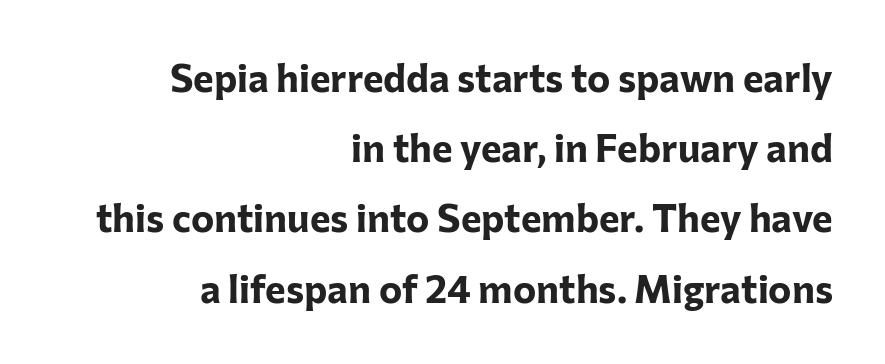
The image shows 39 px bold sans-serif type, upright; set right-aligned, line spacing 1.8x, normal letter spacing, not underlined; low stroke contrast and a medium x-height.
